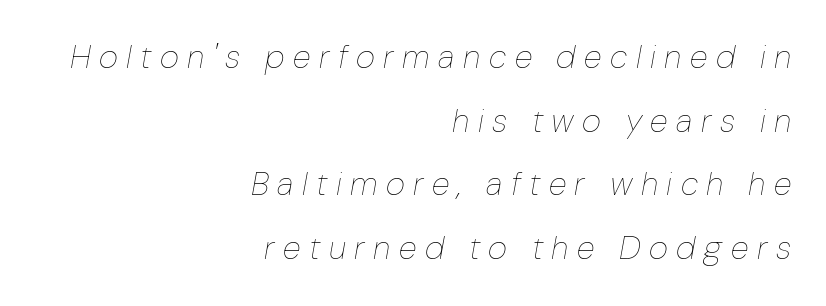
The image shows 33 px thin type, italic (leaning right); set right-aligned, loose line spacing (1.93x), unusually wide letter spacing (+0.26 em), not underlined; low stroke contrast and a medium x-height.
